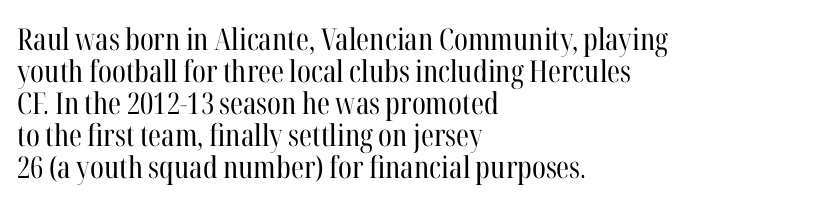
The image shows 30 px regular-weight, condensed serif type, upright; set left-aligned, tight line spacing (1.07x), normal letter spacing, not underlined; high stroke contrast and a medium x-height.
